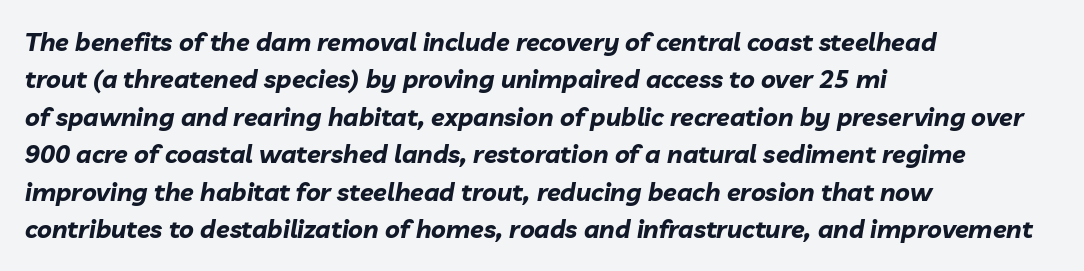
The image shows 25 px bold type, italic (leaning right); set left-aligned, normal line spacing (1.5x), normal letter spacing, not underlined.
